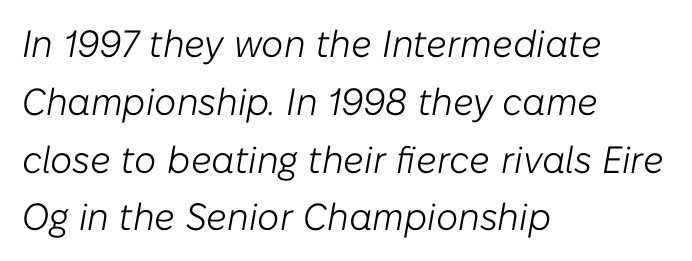
Each letter keeps its own natural width here, so spacing adapts to shape. In terms of letterspacing, this is plain default setting. This is not heavy type; no bold has been used. The lines sit at an ordinary, default distance from one another. Beneath every word, the page is bare.
